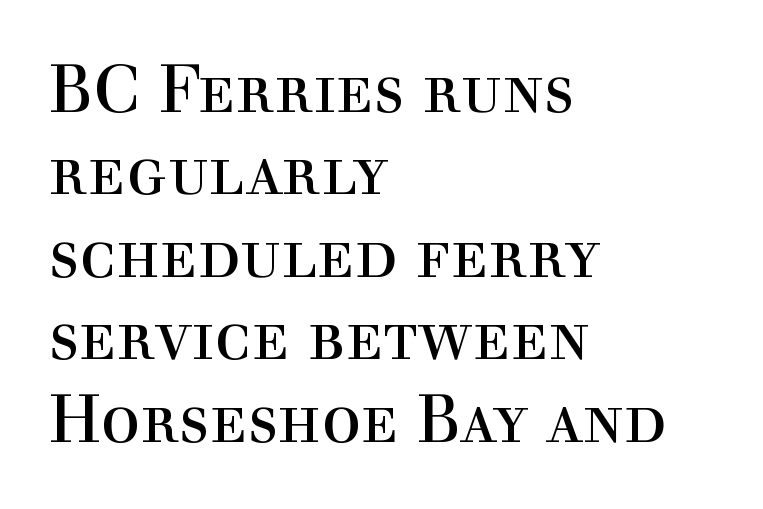
{"serif": "yes", "italic": "no", "bold": "no", "weight": "regular", "width": "normal", "x_height": "medium", "monospaced": "no", "underline": "no", "align": "left", "line_spacing": "normal", "line_spacing_ratio": 1.25, "letter_spacing": "normal", "letter_spacing_em": 0.0, "glyph_px": 66}
